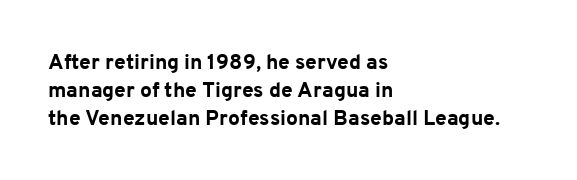
Style check: upright. Reading down the block, your eye returns to a fixed left position each line. This rendering leaves character spacing at its baseline value. Check under the words: just untouched page.
